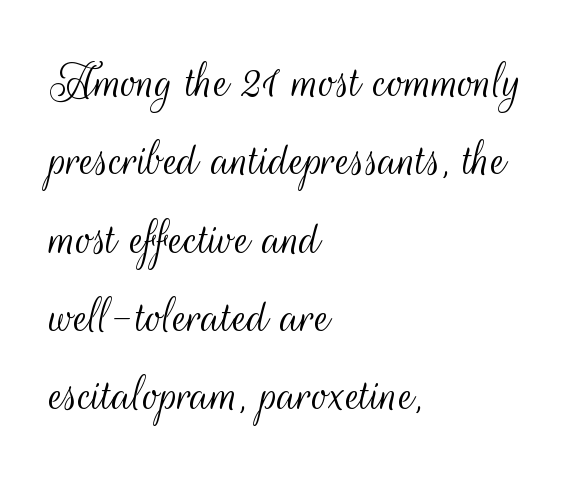
Q: Is the text bold? A: No.
Q: Is the text italic (slanted)? A: Yes.
Q: Is the typeface a serif or a sans-serif typeface? A: Sans-serif.
Q: Is the text underlined? A: No.
Q: How is the paragraph aligned? A: Left-aligned.
Q: Is the spacing between letters normal or unusually wide? A: Normal.
Q: Is the spacing between lines tight, normal or loose? A: Normal.
Q: Width (condensed, normal, or wide)? A: Condensed.
Q: Stroke contrast? A: Medium.
Q: x-height? A: Small.
Q: Monospaced? A: No.
